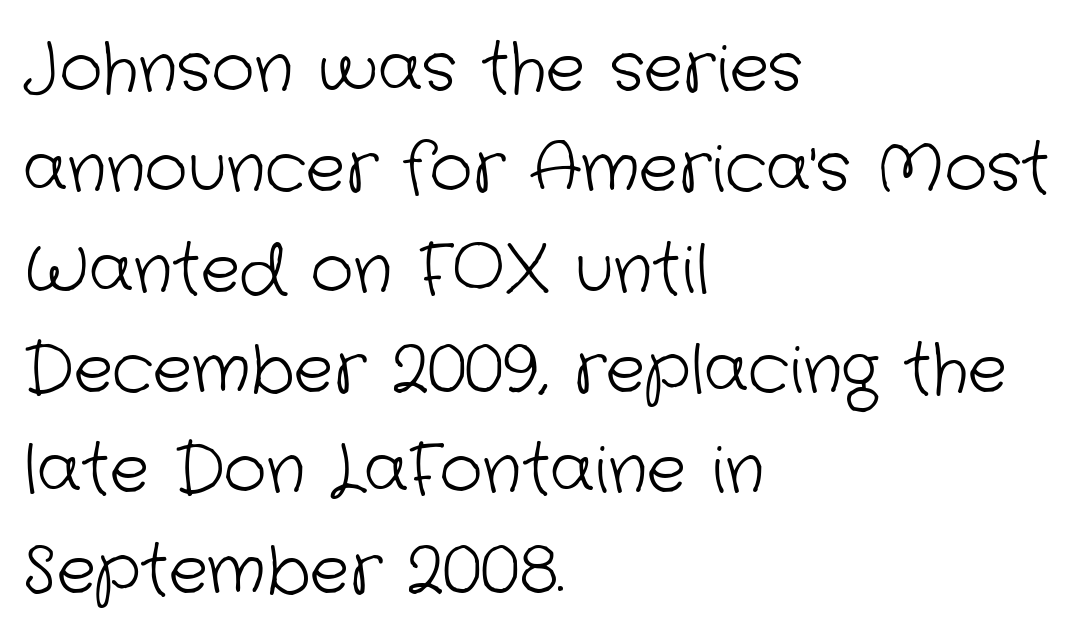
The lines in this sample share a left origin and differ only in where they stop. Compared with typical body copy, the letter spacing here is the same. Think of a printed novel: that variable character pitch is what you see here. The strokes carry an ordinary text weight at most. The rendering uses a moderate line-height, typical for paragraphs.
